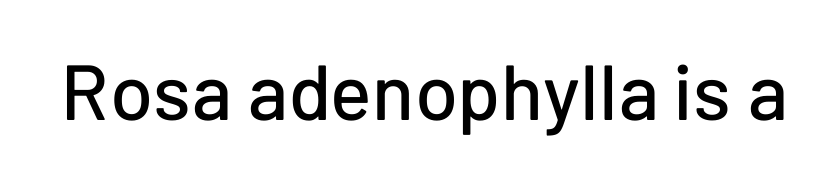
The space directly below the letters is spotless. Serif or sans? Sans — the stroke terminals are bare. The specimen reads as upright at a glance. The letters advance in unequal steps, a hallmark of proportional type. Inter-character spacing is left at the font's built-in metrics.
